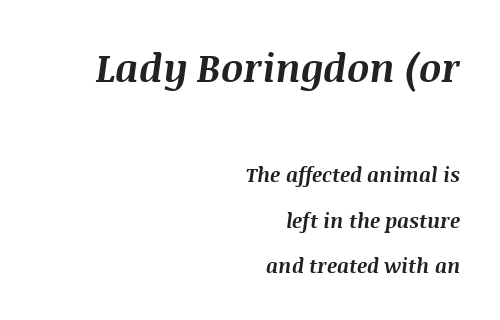
You'd pick this weight for a headline — it's a proper bold. The rendering uses natural spacing where letterforms have individual widths. Of the two passages, the one on top uses the larger point size. Honestly, there is no underline to notice here at all. The lettering tilts uniformly, giving the passage an italic look.
